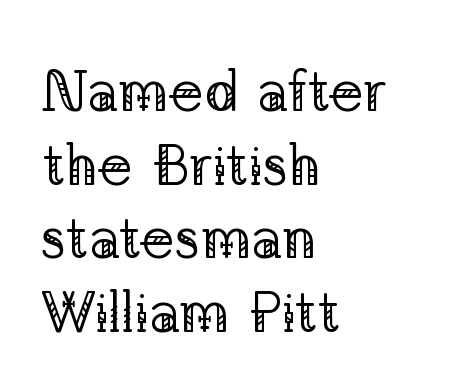
The image shows 58 px regular-weight serif type, upright; set left-aligned, normal line spacing (1.27x), normal letter spacing, not underlined; low stroke contrast and a medium x-height.
